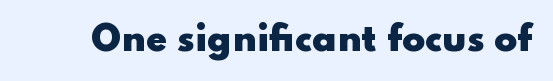
{"serif": "no", "italic": "no", "bold": "yes", "weight": "heavy", "width": "wide", "stroke_contrast": "low", "x_height": "small", "monospaced": "no", "underline": "no", "letter_spacing": "normal", "letter_spacing_em": 0.0, "glyph_px": 34}
